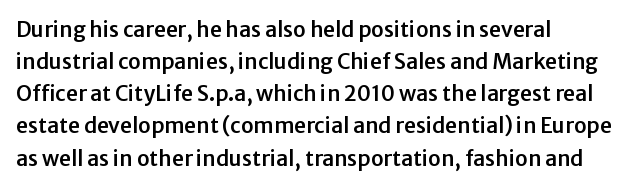
Q: Is the text italic (slanted)? A: No, it is upright.
Q: Is the text underlined? A: No.
Q: How is the paragraph aligned? A: Left-aligned.
Q: Is the spacing between letters normal or unusually wide? A: Normal.
Q: Is the spacing between lines tight, normal or loose? A: Normal.
